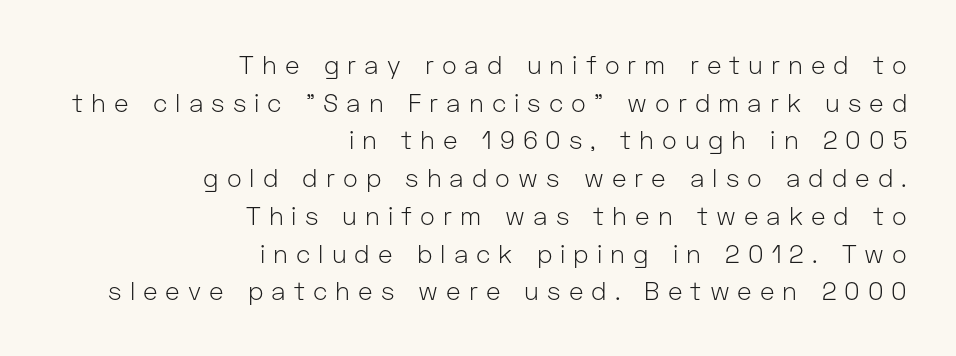
The image shows 25 px text type, upright; set right-aligned, normal line spacing (1.51x), unusually wide letter spacing (+0.32 em), not underlined.
